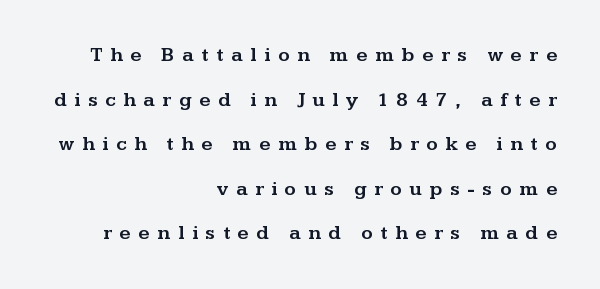
{"italic": "no", "underline": "no", "align": "right", "line_spacing": "loose", "line_spacing_ratio": 2.23, "letter_spacing": "wide", "letter_spacing_em": 0.38, "glyph_px": 20}
